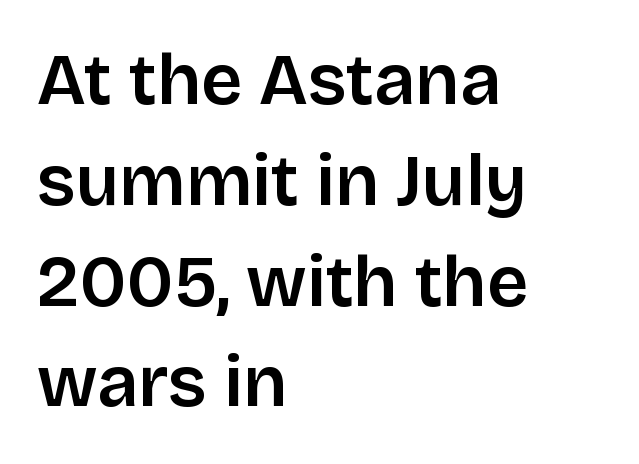
{"serif": "no", "italic": "no", "width": "normal", "stroke_contrast": "low", "x_height": "large", "monospaced": "no", "underline": "no", "align": "left", "line_spacing": "normal", "line_spacing_ratio": 1.4, "letter_spacing": "normal", "letter_spacing_em": 0.0, "glyph_px": 72}
